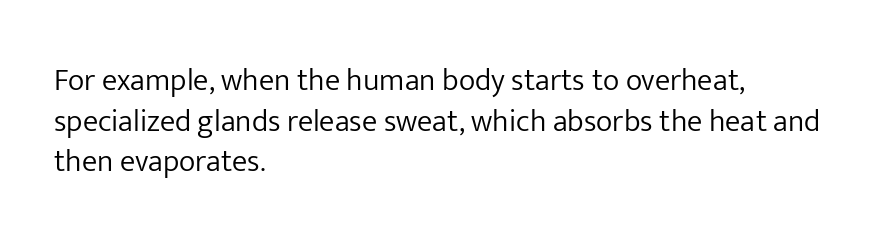
To sum up the face: it is a sans, with no serifs. Tracking value appears to be zero — textbook default spacing. Unbolded letterforms with no extra heft. Here the designer chose a conventional face with non-uniform glyph widths.
